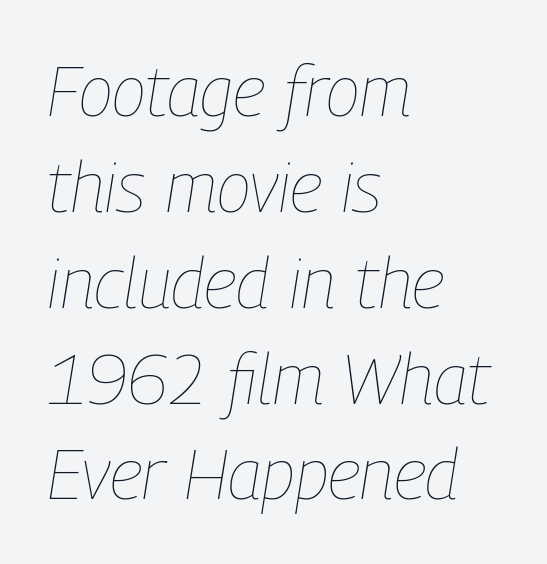
Horizontal alignment here is leftward, the default for most running prose. A typesetter would call this proportional, since set widths differ per character. A bare baseline throughout the passage. Here the glyphs are tracked normally, forming tight word shapes. The face looks like a standard text weight, possibly lighter.
